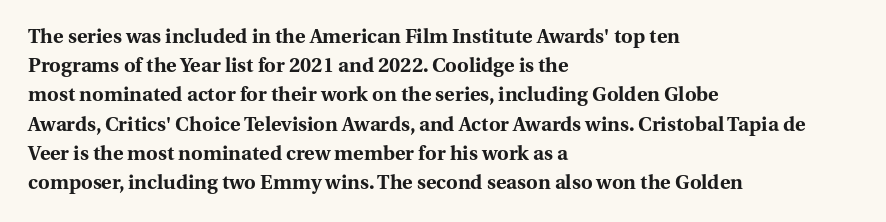
The image shows 20 px bold type, upright; set left-aligned, normal line spacing (1.46x), normal letter spacing, not underlined.
